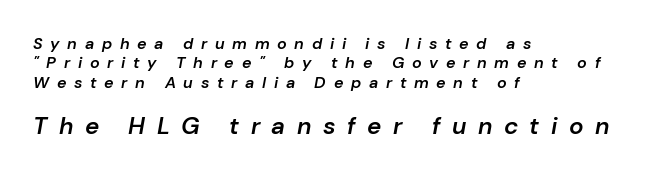
{"italic": "yes", "lean": "right", "slant_degrees": 10, "bold": "semi", "underline": "no", "align": "left", "line_spacing_ratio": 1.21, "letter_spacing": "wide", "letter_spacing_em": 0.48, "larger_block": "second", "size_ratio": 1.5, "glyph_px": 24}
